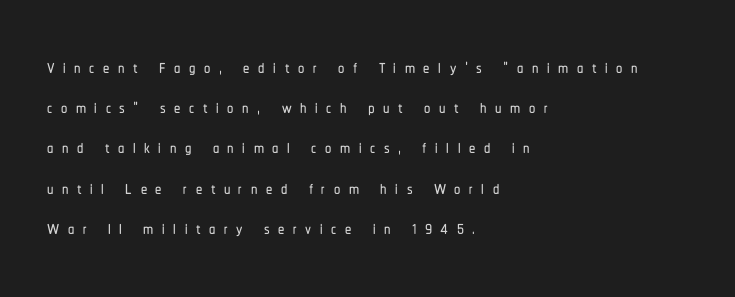
Glyph-to-glyph distance is far greater than everyday printed text. Nope, not italic — everything's standing straight. The zone under the glyphs is completely vacant. Left-aligned paragraph, ragged on the right. The vertical gap from one line to the next is medium.
